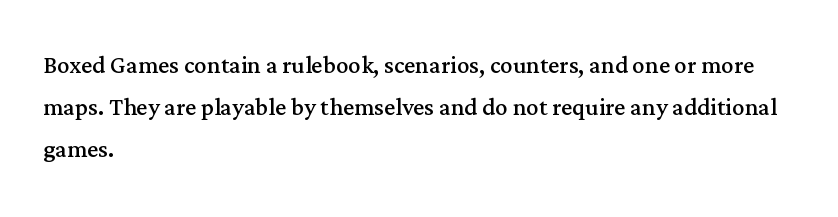
{"serif": "yes", "italic": "no", "bold": "no", "weight": "regular", "width": "normal", "stroke_contrast": "medium", "x_height": "medium", "monospaced": "no", "underline": "no", "align": "left", "line_spacing": "normal", "line_spacing_ratio": 1.36, "letter_spacing": "normal", "letter_spacing_em": 0.0, "glyph_px": 31}
